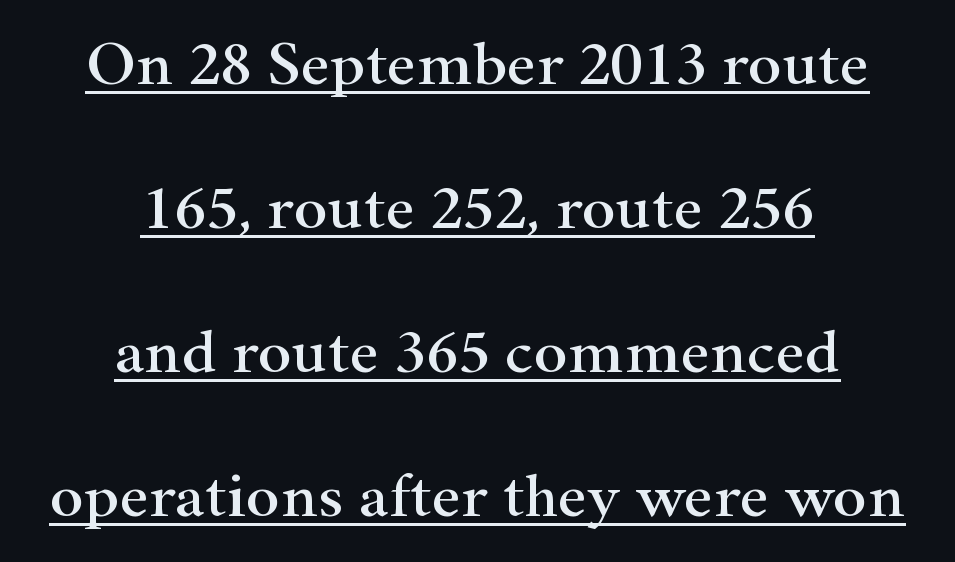
Q: Is the text italic (slanted)? A: No, it is upright.
Q: Is the typeface a serif or a sans-serif typeface? A: Serif.
Q: Is the text underlined? A: Yes.
Q: How is the paragraph aligned? A: Centered.
Q: Is the spacing between letters normal or unusually wide? A: Normal.
Q: Is the spacing between lines tight, normal or loose? A: Loose.
Q: Width (condensed, normal, or wide)? A: Wide.
Q: Stroke contrast? A: High.
Q: x-height? A: Small.
Q: Monospaced? A: No.
